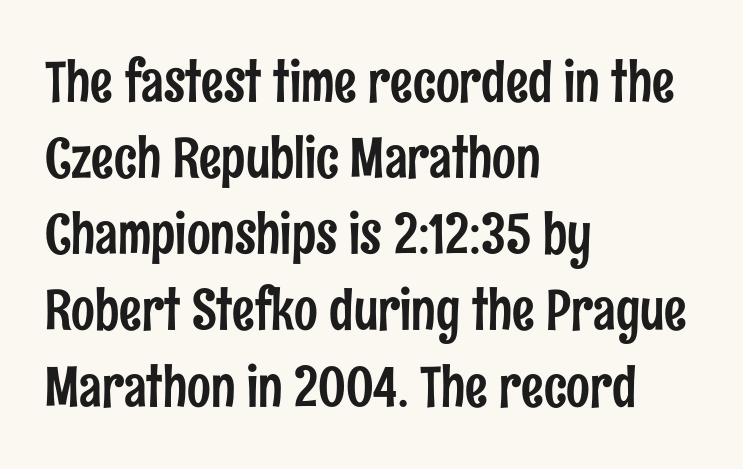
The glyphs in this specimen are sans serif. Is this a fixed-width face? No — the glyphs have proportional, varying widths. Summary of vertical rhythm: regular, with standard interline spacing. A bare baseline throughout the passage. The letters sit at their default tracking, neither squeezed nor spread.
